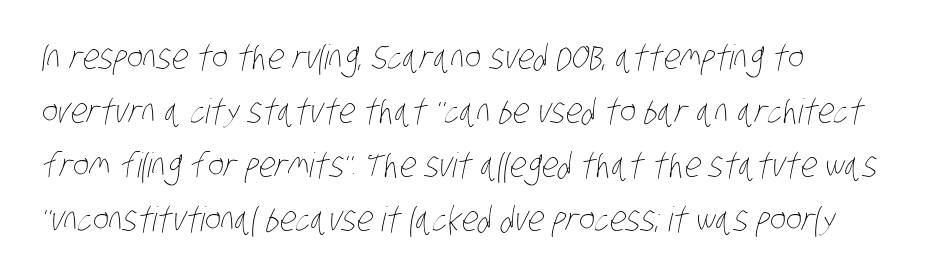
Stroke thickness stays within the range of a standard reading face or lighter. The rows are spaced the way most documents space them. Spacing verdict: proportional, widths tailored to each character. A typesetter would call this zero additional tracking.
